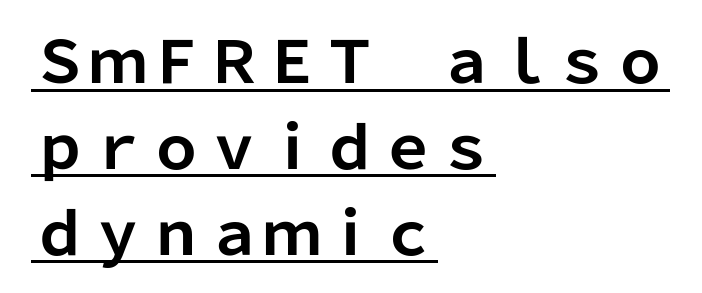
Q: Is the text bold? A: Yes.
Q: Is the text italic (slanted)? A: No, it is upright.
Q: Is the typeface a serif or a sans-serif typeface? A: Sans-serif.
Q: Is the text underlined? A: Yes.
Q: How is the paragraph aligned? A: Left-aligned.
Q: Is the spacing between letters normal or unusually wide? A: Normal.
Q: Is the spacing between lines tight, normal or loose? A: Normal.
Q: Width (condensed, normal, or wide)? A: Normal.
Q: Stroke contrast? A: Low.
Q: x-height? A: Medium.
Q: Monospaced? A: No.
